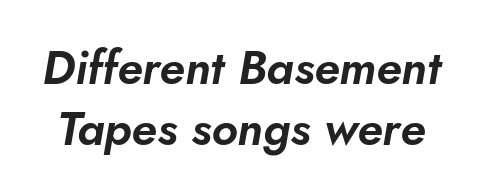
{"italic": "yes", "lean": "right", "slant_degrees": 5, "width": "normal", "stroke_contrast": "low", "x_height": "small", "monospaced": "no", "underline": "no", "line_spacing": "normal", "line_spacing_ratio": 1.29, "letter_spacing": "normal", "letter_spacing_em": 0.0, "glyph_px": 47}
